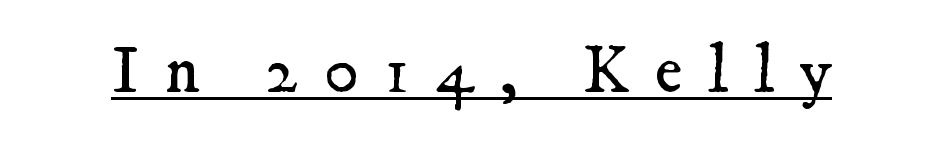
Q: Is the text bold? A: No.
Q: Is the typeface a serif or a sans-serif typeface? A: Serif.
Q: Is the text underlined? A: Yes.
Q: Is the spacing between letters normal or unusually wide? A: Unusually wide.
Q: Width (condensed, normal, or wide)? A: Normal.
Q: Stroke contrast? A: Low.
Q: x-height? A: Small.
Q: Monospaced? A: No.
